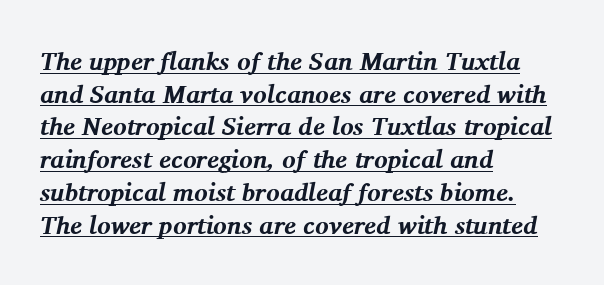
The image shows 25 px bold type, italic (leaning right); set left-aligned, normal line spacing (1.31x), normal letter spacing, underlined.
